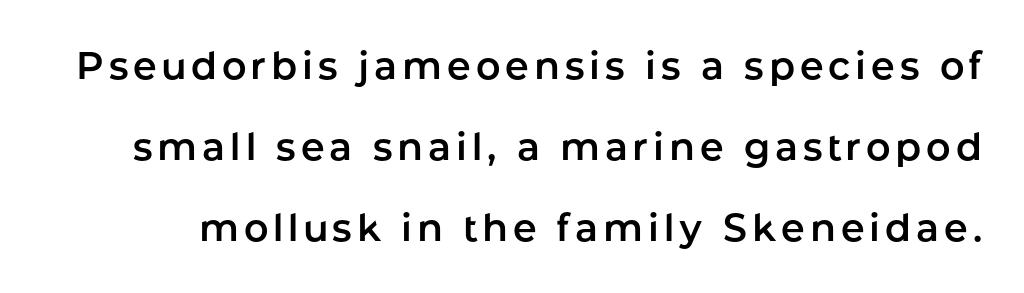
Q: Is the text italic (slanted)? A: No, it is upright.
Q: Is the typeface a serif or a sans-serif typeface? A: Sans-serif.
Q: Is the text underlined? A: No.
Q: Is the spacing between lines tight, normal or loose? A: Loose.
Q: Width (condensed, normal, or wide)? A: Normal.
Q: Stroke contrast? A: Low.
Q: x-height? A: Medium.
Q: Monospaced? A: No.
